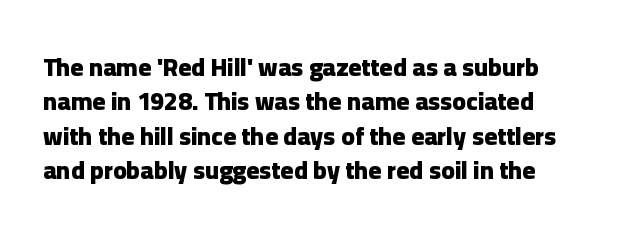
Q: Is the text bold? A: Yes.
Q: Is the text italic (slanted)? A: No, it is upright.
Q: Is the text underlined? A: No.
Q: Is the spacing between letters normal or unusually wide? A: Normal.
Q: Is the spacing between lines tight, normal or loose? A: Normal.
